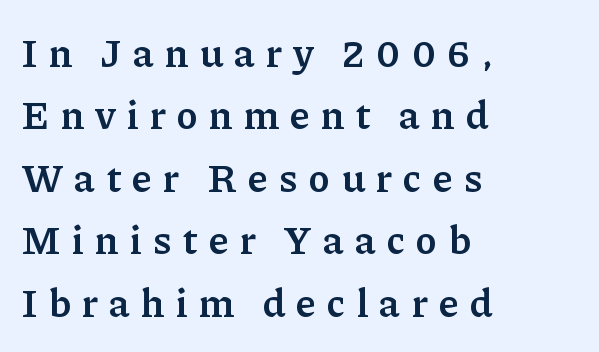
{"serif": "yes", "italic": "no", "bold": "semi", "weight": "semibold", "width": "normal", "stroke_contrast": "low", "x_height": "medium", "monospaced": "no", "underline": "no", "align": "left", "line_spacing": "normal", "line_spacing_ratio": 1.56, "letter_spacing": "wide", "letter_spacing_em": 0.29, "glyph_px": 40}
